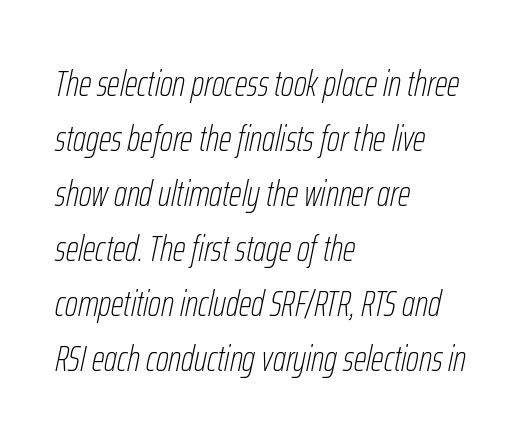
{"italic": "yes", "lean": "right", "slant_degrees": 12, "bold": "no", "weight": "thin", "width": "condensed", "stroke_contrast": "low", "x_height": "medium", "monospaced": "no", "underline": "no", "align": "left", "line_spacing": "normal", "line_spacing_ratio": 1.53, "letter_spacing": "normal", "letter_spacing_em": 0.0, "glyph_px": 36}
